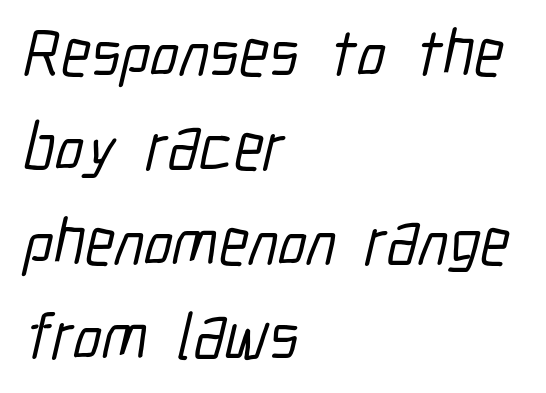
Q: Is the typeface a serif or a sans-serif typeface? A: Sans-serif.
Q: Is the text underlined? A: No.
Q: How is the paragraph aligned? A: Left-aligned.
Q: Is the spacing between letters normal or unusually wide? A: Normal.
Q: Is the spacing between lines tight, normal or loose? A: Normal.
Q: Width (condensed, normal, or wide)? A: Condensed.
Q: Stroke contrast? A: Low.
Q: x-height? A: Medium.
Q: Monospaced? A: No.
